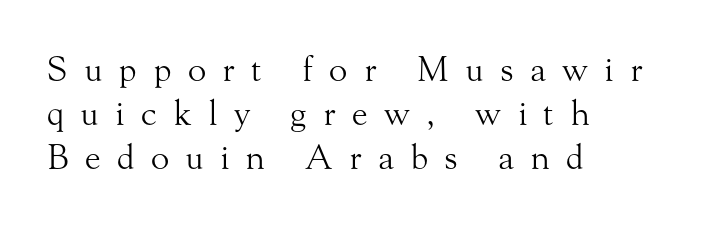
Plain, unruled lines of type. What's the leading like? Ordinary, nothing unusual. Are there feet on the stems? There are — it's a serif. The compositor pushed each line to the left boundary. The type sits square on the baseline with zero lean. These lines are rendered in a variable-pitch font.
